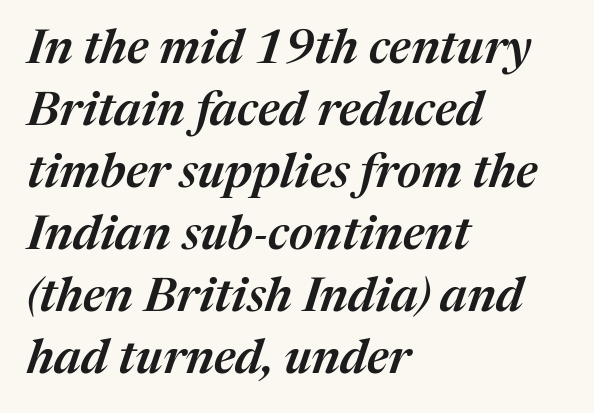
Q: Is the text bold? A: Semi-bold.
Q: Is the text italic (slanted)? A: Yes, it leans right by about 17 degrees.
Q: Is the text underlined? A: No.
Q: How is the paragraph aligned? A: Left-aligned.
Q: Is the spacing between letters normal or unusually wide? A: Normal.
Q: Is the spacing between lines tight, normal or loose? A: Normal.
Q: Width (condensed, normal, or wide)? A: Normal.
Q: Stroke contrast? A: Medium.
Q: x-height? A: Medium.
Q: Monospaced? A: No.
